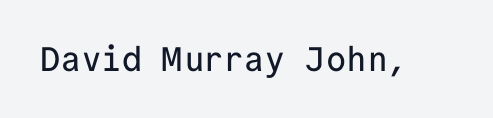
The image shows 34 px sans-serif type, upright, monospaced; set normal letter spacing, not underlined; low stroke contrast and a medium x-height.
